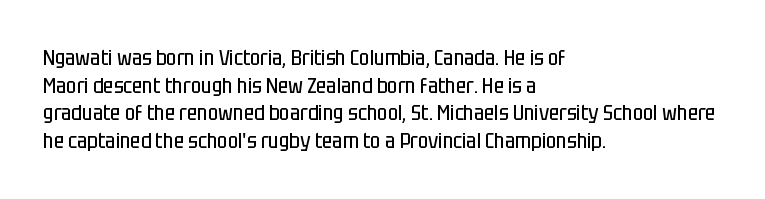
The typeface has the unassuming heft of standard copy or less. Vertical strokes here are truly vertical. A clean baseline with only descenders dipping below it. Default kerning and tracking; the words read as compact shapes.
